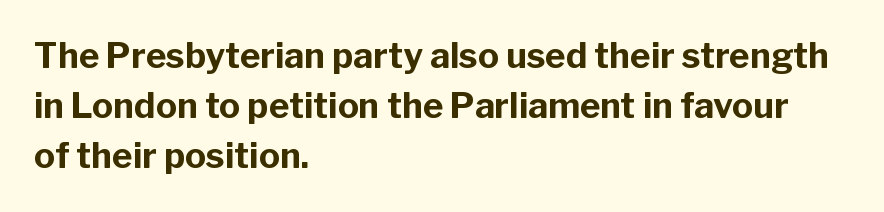
If you drew a line through each stem, it would be perfectly vertical. Is the letter spacing exaggerated? No — it looks like the ordinary default. Visually the block forms a straight wall on the left and a jagged coastline on the right. Are there feet on the stems? There aren't — it's a sans. The rendering uses a bold face; every stroke is thick and dark. Here the designer chose a conventional face with non-uniform glyph widths.
